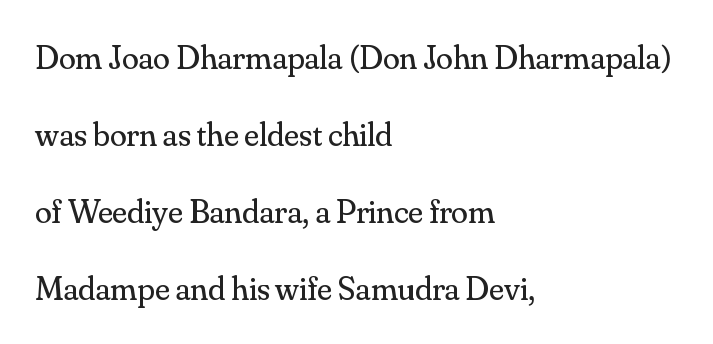
The image shows 34 px regular-weight serif type, upright; set left-aligned, loose line spacing (2.26x), normal letter spacing, not underlined; medium stroke contrast and a small x-height.
